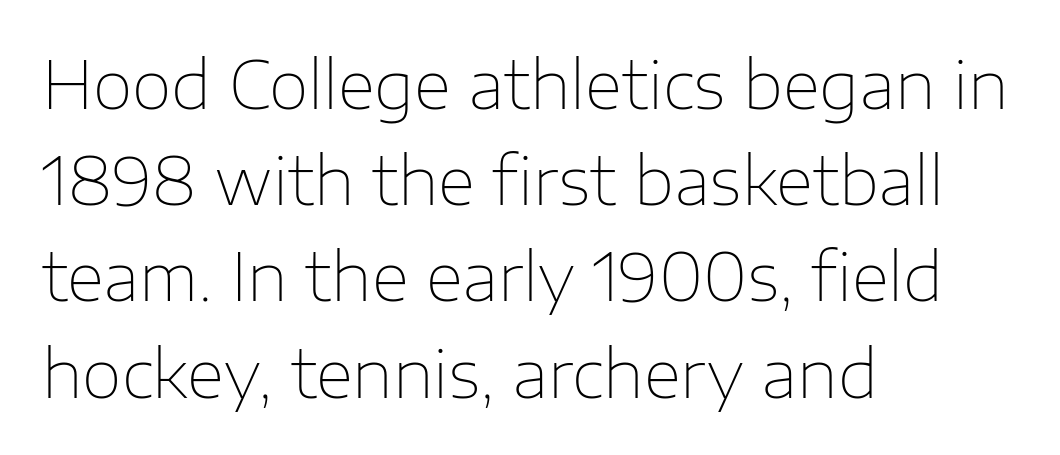
The image shows 65 px thin sans-serif type, upright; set left-aligned, normal line spacing (1.48x), normal letter spacing, not underlined; low stroke contrast and a medium x-height.
